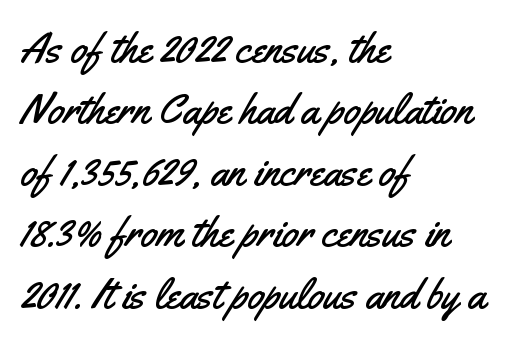
Q: Is the text italic (slanted)? A: Yes.
Q: Is the typeface a serif or a sans-serif typeface? A: Sans-serif.
Q: Is the text underlined? A: No.
Q: How is the paragraph aligned? A: Left-aligned.
Q: Is the spacing between letters normal or unusually wide? A: Normal.
Q: Is the spacing between lines tight, normal or loose? A: Normal.
Q: Width (condensed, normal, or wide)? A: Condensed.
Q: Stroke contrast? A: Medium.
Q: x-height? A: Small.
Q: Monospaced? A: No.
